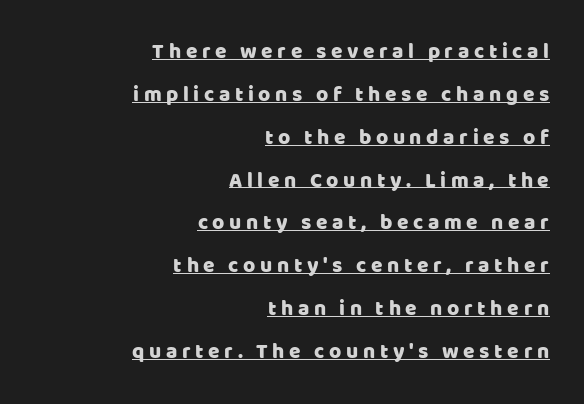
Q: Is the text italic (slanted)? A: No, it is upright.
Q: Is the text underlined? A: Yes.
Q: How is the paragraph aligned? A: Right-aligned.
Q: Is the spacing between letters normal or unusually wide? A: Unusually wide.
Q: Is the spacing between lines tight, normal or loose? A: Loose.
